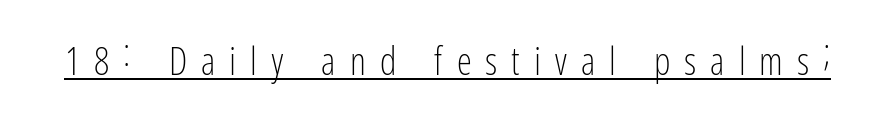
The passage shown is underscored from start to finish. You could not count columns in this text — the font is proportionally spaced. Short note: letters widely spaced. Check where the strokes stop: nothing finishes them off — pure sans.
